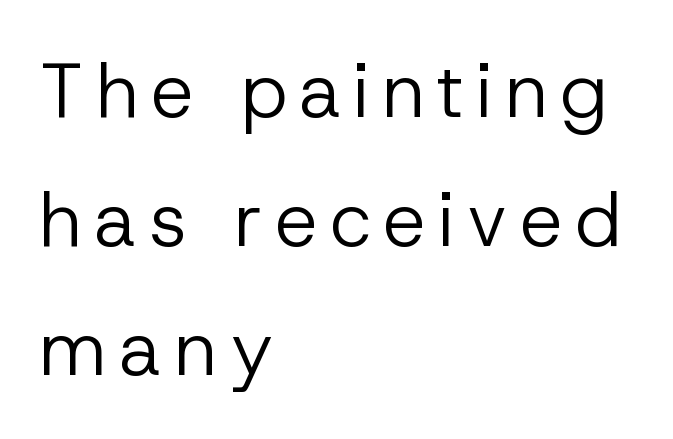
Q: Is the text bold? A: No.
Q: Is the text italic (slanted)? A: No, it is upright.
Q: Is the typeface a serif or a sans-serif typeface? A: Sans-serif.
Q: Is the text underlined? A: No.
Q: How is the paragraph aligned? A: Left-aligned.
Q: Is the spacing between lines tight, normal or loose? A: Normal.
Q: Width (condensed, normal, or wide)? A: Normal.
Q: Stroke contrast? A: Low.
Q: x-height? A: Medium.
Q: Monospaced? A: No.
